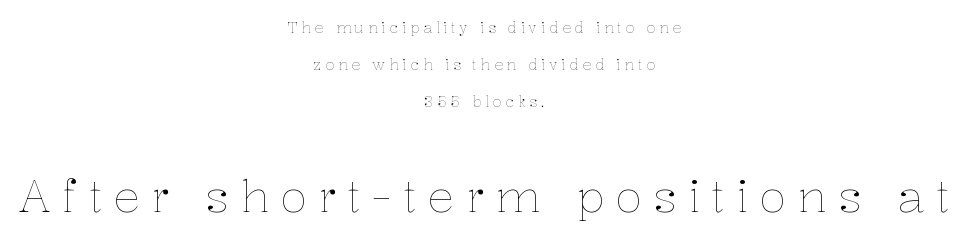
{"italic": "no", "bold": "no", "weight": "thin", "width": "normal", "stroke_contrast": "low", "x_height": "medium", "monospaced": "no", "underline": "no", "align": "center", "line_spacing": "loose", "line_spacing_ratio": 2.47, "letter_spacing": "wide", "letter_spacing_em": 0.25, "larger_block": "second", "size_ratio": 3.0, "glyph_px": 45}
